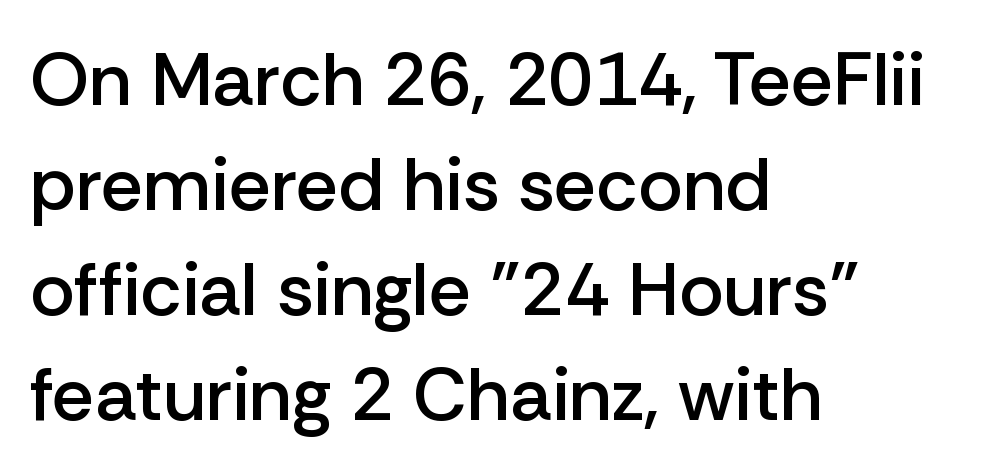
{"serif": "no", "italic": "no", "bold": "semi", "weight": "semibold", "width": "normal", "stroke_contrast": "low", "x_height": "medium", "monospaced": "no", "underline": "no", "align": "left", "line_spacing": "normal", "line_spacing_ratio": 1.4, "letter_spacing": "normal", "letter_spacing_em": 0.0, "glyph_px": 75}
